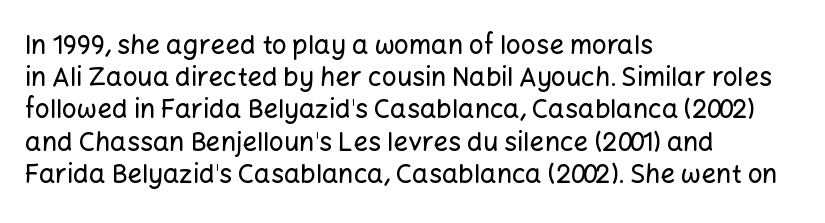
{"italic": "no", "underline": "no", "align": "left", "line_spacing_ratio": 1.24, "letter_spacing": "normal", "letter_spacing_em": 0.0, "glyph_px": 26}
